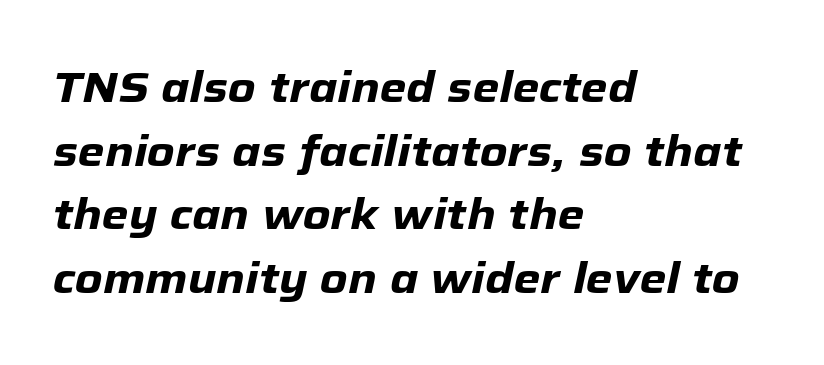
Q: Is the text bold? A: Yes.
Q: Is the text italic (slanted)? A: Yes, it leans right by about 12 degrees.
Q: Is the text underlined? A: No.
Q: How is the paragraph aligned? A: Left-aligned.
Q: Is the spacing between letters normal or unusually wide? A: Normal.
Q: Is the spacing between lines tight, normal or loose? A: Normal.
Q: Width (condensed, normal, or wide)? A: Normal.
Q: Stroke contrast? A: Low.
Q: x-height? A: Medium.
Q: Monospaced? A: No.
